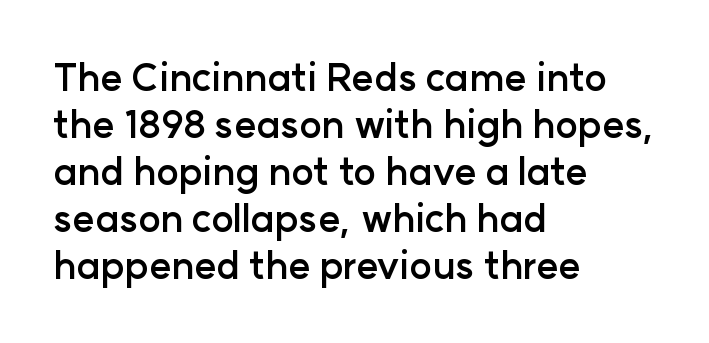
The image shows 38 px semibold sans-serif type, upright; set left-aligned, line spacing 1.24x, normal letter spacing, not underlined; low stroke contrast and a medium x-height.
